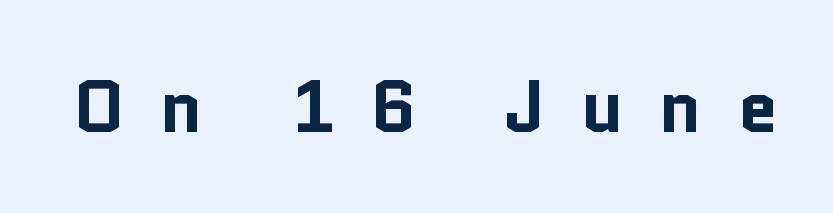
Q: Is the text bold? A: Yes.
Q: Is the text italic (slanted)? A: No, it is upright.
Q: Is the typeface a serif or a sans-serif typeface? A: Sans-serif.
Q: Is the text underlined? A: No.
Q: Is the spacing between letters normal or unusually wide? A: Unusually wide.
Q: Width (condensed, normal, or wide)? A: Normal.
Q: Stroke contrast? A: Low.
Q: x-height? A: Medium.
Q: Monospaced? A: No.
